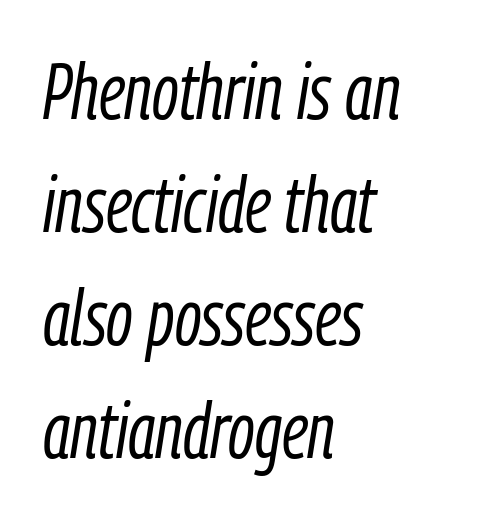
Q: Is the text bold? A: No.
Q: Is the text italic (slanted)? A: Yes, it leans right by about 9 degrees.
Q: Is the text underlined? A: No.
Q: How is the paragraph aligned? A: Left-aligned.
Q: Is the spacing between letters normal or unusually wide? A: Normal.
Q: Is the spacing between lines tight, normal or loose? A: Normal.
Q: Width (condensed, normal, or wide)? A: Condensed.
Q: Stroke contrast? A: Low.
Q: x-height? A: Medium.
Q: Monospaced? A: No.
